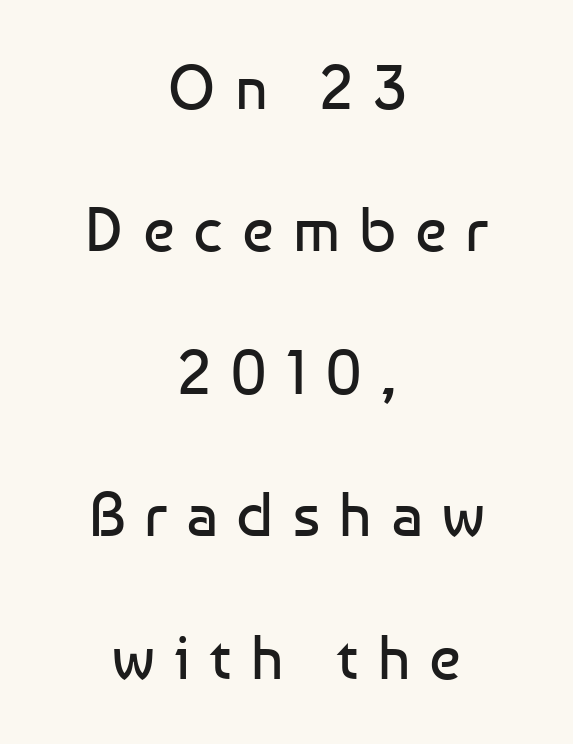
Q: Is the text bold? A: No.
Q: Is the text italic (slanted)? A: No, it is upright.
Q: Is the typeface a serif or a sans-serif typeface? A: Sans-serif.
Q: Is the text underlined? A: No.
Q: How is the paragraph aligned? A: Centered.
Q: Is the spacing between letters normal or unusually wide? A: Unusually wide.
Q: Is the spacing between lines tight, normal or loose? A: Loose.
Q: Width (condensed, normal, or wide)? A: Normal.
Q: Stroke contrast? A: Low.
Q: x-height? A: Medium.
Q: Monospaced? A: No.
